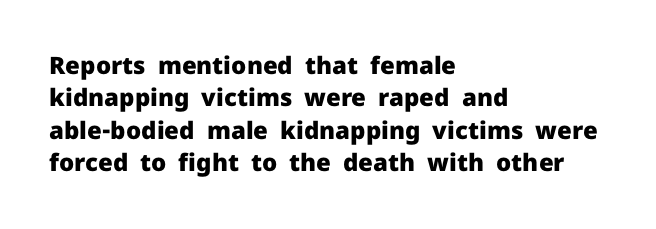
The image shows 24 px bold type, upright; set left-aligned, normal line spacing (1.35x), normal letter spacing, not underlined.
